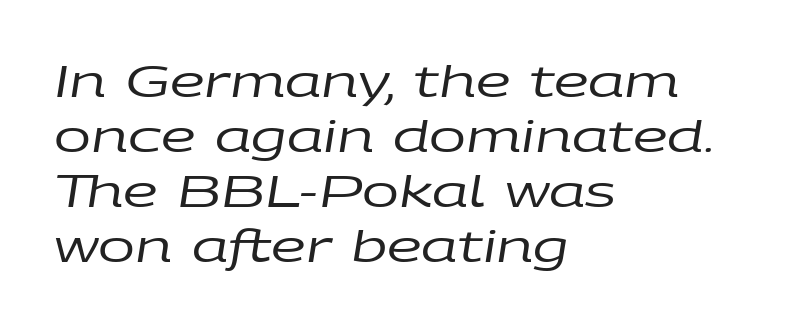
Q: Is the text bold? A: No.
Q: Is the text italic (slanted)? A: Yes, it leans right by about 9 degrees.
Q: Is the text underlined? A: No.
Q: How is the paragraph aligned? A: Left-aligned.
Q: Is the spacing between letters normal or unusually wide? A: Normal.
Q: Is the spacing between lines tight, normal or loose? A: Normal.
Q: Width (condensed, normal, or wide)? A: Wide.
Q: Stroke contrast? A: Low.
Q: x-height? A: Large.
Q: Monospaced? A: No.
